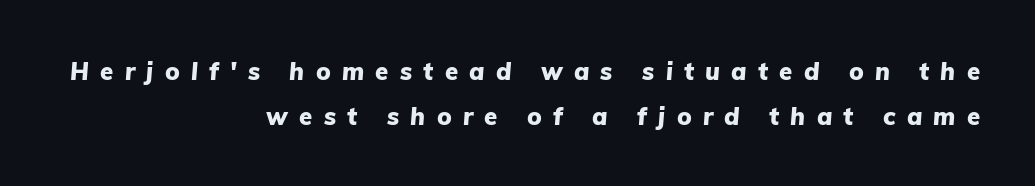
{"italic": "yes", "lean": "right", "slant_degrees": 5, "bold": "yes", "underline": "no", "align": "right", "line_spacing_ratio": 1.87, "letter_spacing": "wide", "letter_spacing_em": 0.47, "glyph_px": 24}
